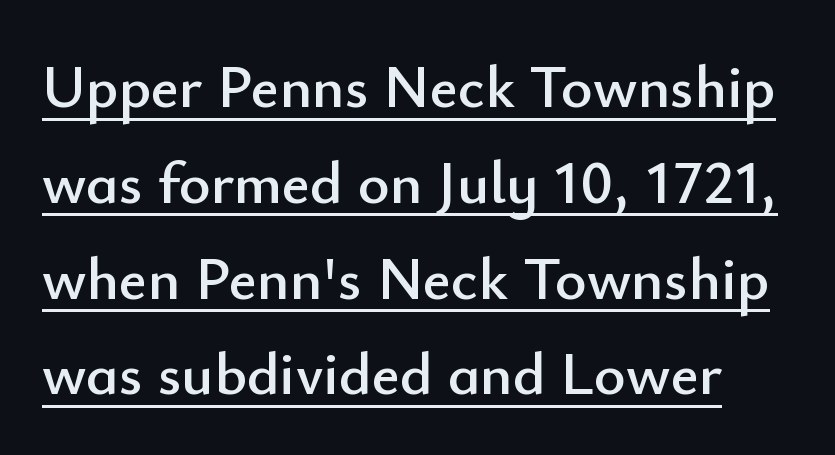
{"serif": "no", "italic": "no", "width": "normal", "stroke_contrast": "low", "x_height": "small", "monospaced": "no", "underline": "yes", "line_spacing": "normal", "line_spacing_ratio": 1.57, "letter_spacing": "normal", "letter_spacing_em": 0.0, "glyph_px": 61}
